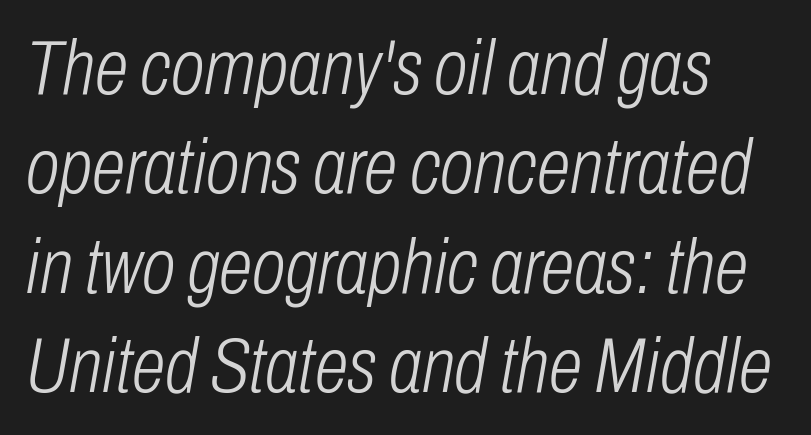
Q: Is the text bold? A: No.
Q: Is the text italic (slanted)? A: Yes, it leans right by about 10 degrees.
Q: Is the text underlined? A: No.
Q: Is the spacing between letters normal or unusually wide? A: Normal.
Q: Is the spacing between lines tight, normal or loose? A: Normal.
Q: Width (condensed, normal, or wide)? A: Condensed.
Q: Stroke contrast? A: Low.
Q: x-height? A: Medium.
Q: Monospaced? A: No.
